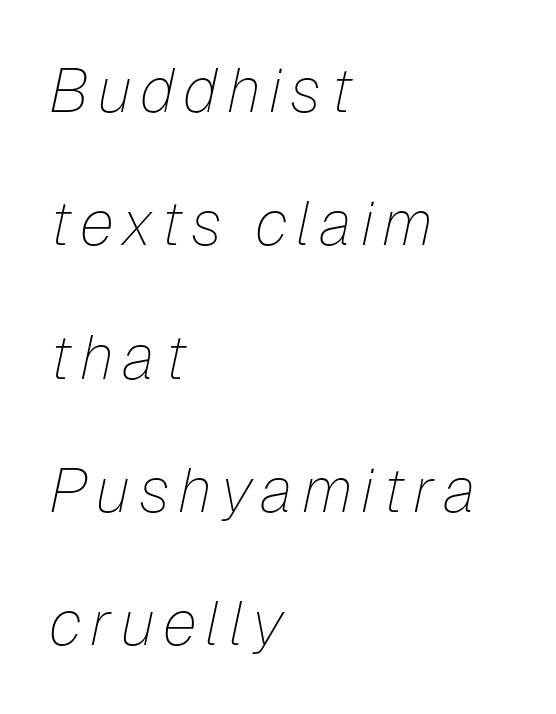
The image shows 62 px thin type, italic (leaning right); set left-aligned, loose line spacing (2.15x), not underlined; low stroke contrast and a medium x-height.
